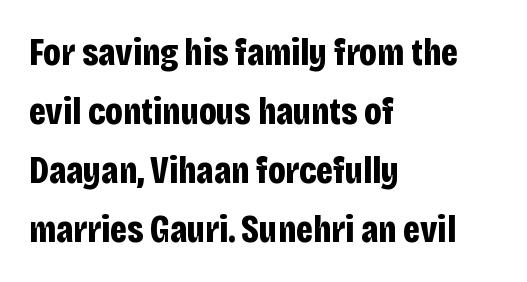
Q: Is the text bold? A: Yes.
Q: Is the text italic (slanted)? A: No, it is upright.
Q: Is the typeface a serif or a sans-serif typeface? A: Sans-serif.
Q: Is the text underlined? A: No.
Q: How is the paragraph aligned? A: Left-aligned.
Q: Is the spacing between letters normal or unusually wide? A: Normal.
Q: Is the spacing between lines tight, normal or loose? A: Normal.
Q: Width (condensed, normal, or wide)? A: Condensed.
Q: Stroke contrast? A: Low.
Q: x-height? A: Large.
Q: Monospaced? A: No.
